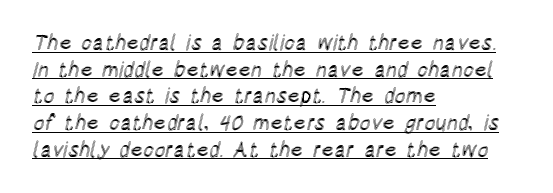
Teacher's note: observe the even left margin — that is flush-left alignment. Letter spacing: default. Rows of type keep a routine distance in the vertical direction. This is underlined copy, the kind a proofreader might mark for attention.
